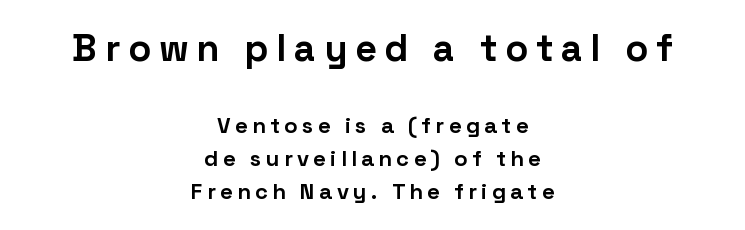
The area under the type is left untouched. The face used here is proportionally spaced, like ordinary book or web type. It's the straight-up-and-down kind of type. The upper block of text is set noticeably larger than the block beneath it. This is heavy type, rendered in bold.
